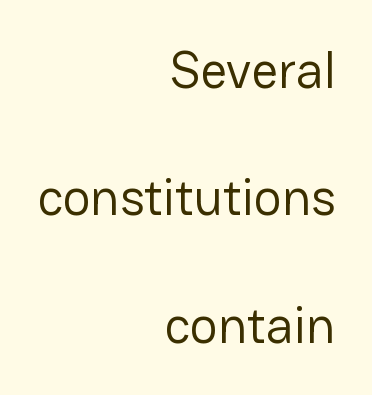
{"serif": "no", "italic": "no", "bold": "no", "weight": "regular", "width": "normal", "stroke_contrast": "low", "x_height": "medium", "monospaced": "no", "underline": "no", "align": "right", "line_spacing": "loose", "line_spacing_ratio": 2.45, "letter_spacing": "normal", "letter_spacing_em": 0.0, "glyph_px": 52}
